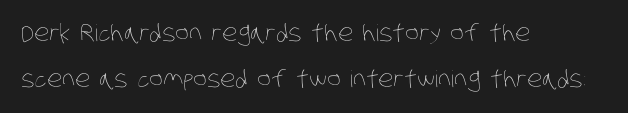
The image shows 23 px text type; set left-aligned, loose line spacing (2.01x), normal letter spacing, not underlined.
